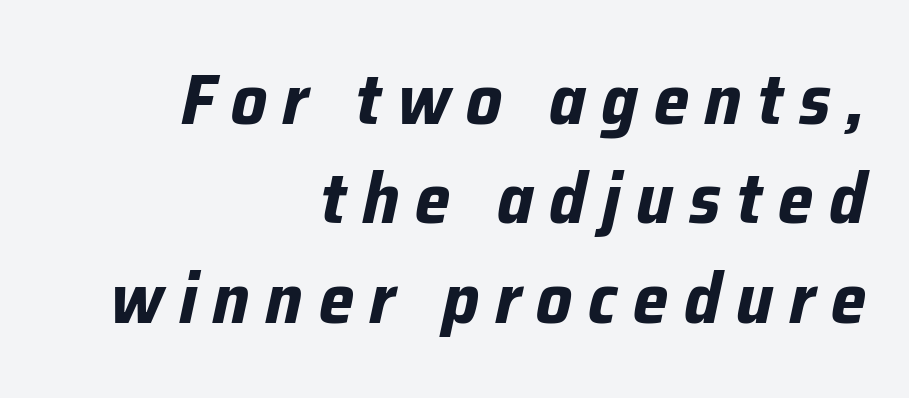
Style check: oblique. Caption: multi-line text, flush right, ragged left. The tracking jumps out immediately: characters are airy and widely separated. Typesetter's note: full bold, strokes at maximum text heaviness. The lines sit at an ordinary, default distance from one another. Beneath every word, the page is bare.
